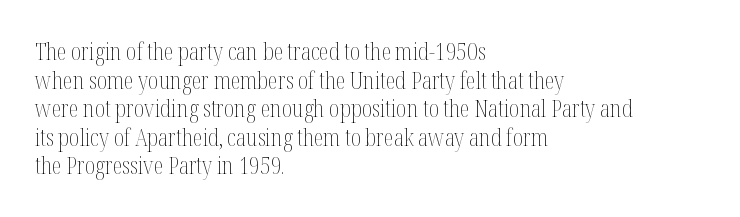
The image shows 23 px text type, upright; set left-aligned, line spacing 1.24x, normal letter spacing, not underlined.
